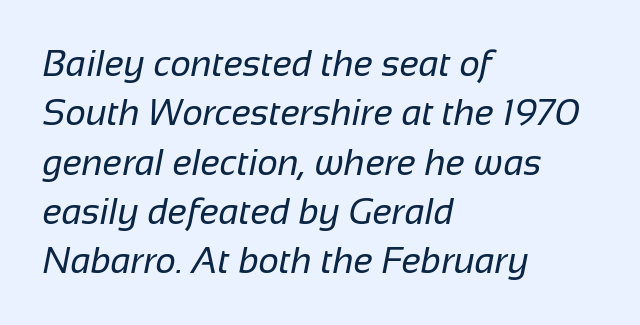
The image shows 36 px regular-weight sans-serif type; set left-aligned, normal line spacing (1.37x), normal letter spacing, not underlined; low stroke contrast and a medium x-height.
